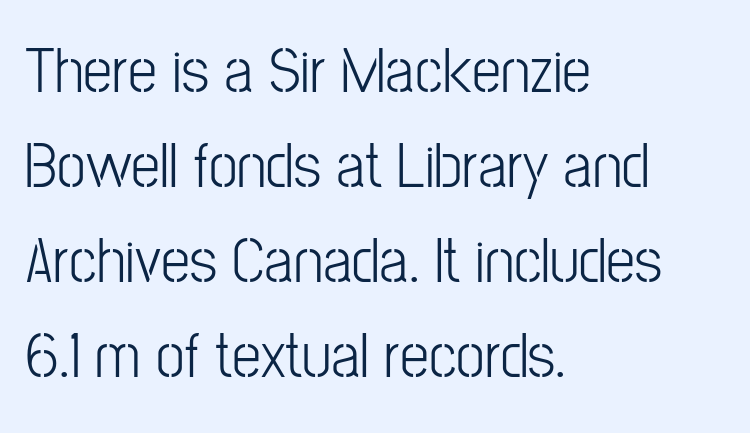
The string is rendered with underlining switched off. This is the regular roman posture of the typeface. Weight: not bold — regular or lighter. The lines are quadded left. Stroke terminals: plain, sans-serif.
